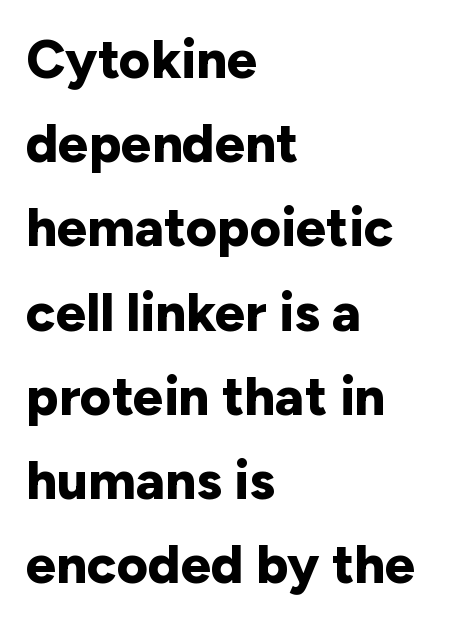
{"serif": "no", "italic": "no", "bold": "yes", "weight": "bold", "width": "normal", "stroke_contrast": "low", "x_height": "medium", "monospaced": "no", "underline": "no", "align": "left", "line_spacing": "normal", "line_spacing_ratio": 1.56, "letter_spacing": "normal", "letter_spacing_em": 0.0, "glyph_px": 54}
